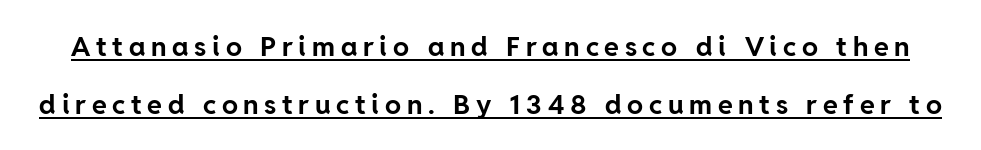
The image shows 27 px bold type, upright; set loose line spacing (2.14x), unusually wide letter spacing (+0.21 em), underlined.
